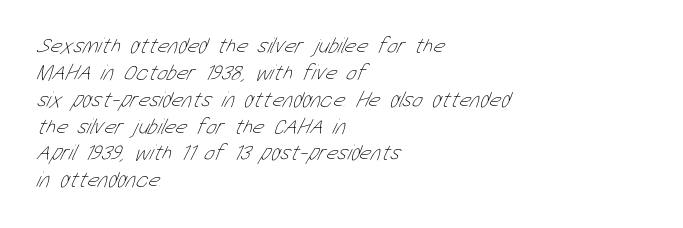
{"bold": "no", "underline": "no", "align": "left", "line_spacing_ratio": 1.22, "letter_spacing": "normal", "letter_spacing_em": 0.0, "glyph_px": 22}
